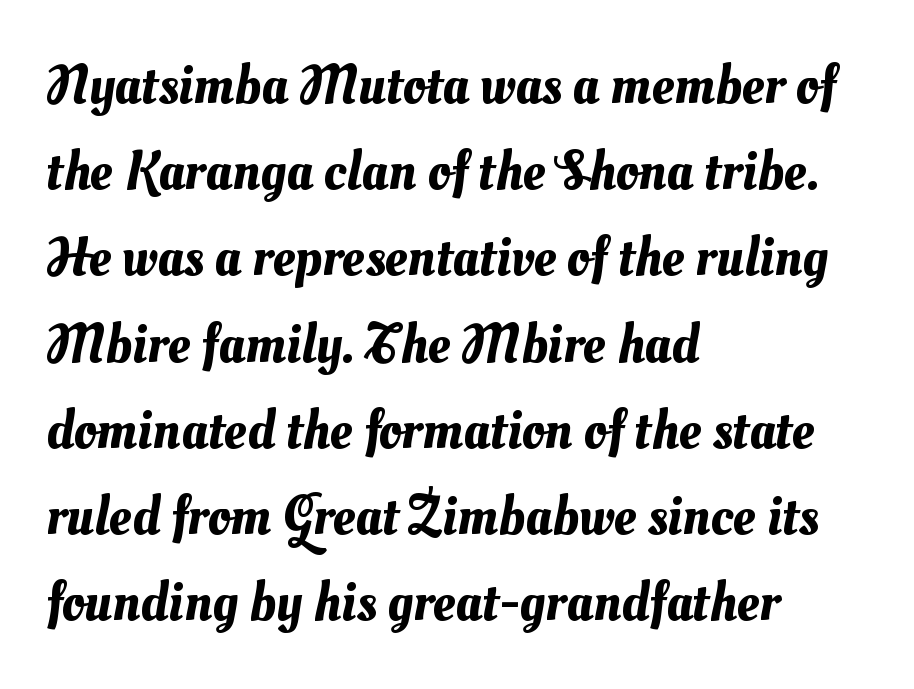
This sample uses plain, unmodified letter spacing. Rows of type keep a routine distance in the vertical direction. Clear beneath every line of the passage. Alignment: flush left. The passage shown is typed in a proportional face where columns would drift.
